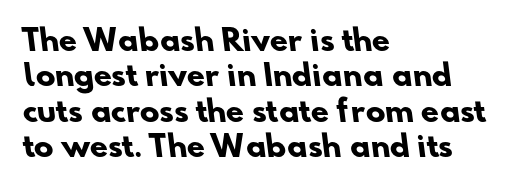
Q: Is the text bold? A: Yes.
Q: Is the typeface a serif or a sans-serif typeface? A: Sans-serif.
Q: Is the text underlined? A: No.
Q: How is the paragraph aligned? A: Left-aligned.
Q: Is the spacing between letters normal or unusually wide? A: Normal.
Q: Width (condensed, normal, or wide)? A: Normal.
Q: Stroke contrast? A: Low.
Q: x-height? A: Small.
Q: Monospaced? A: No.
